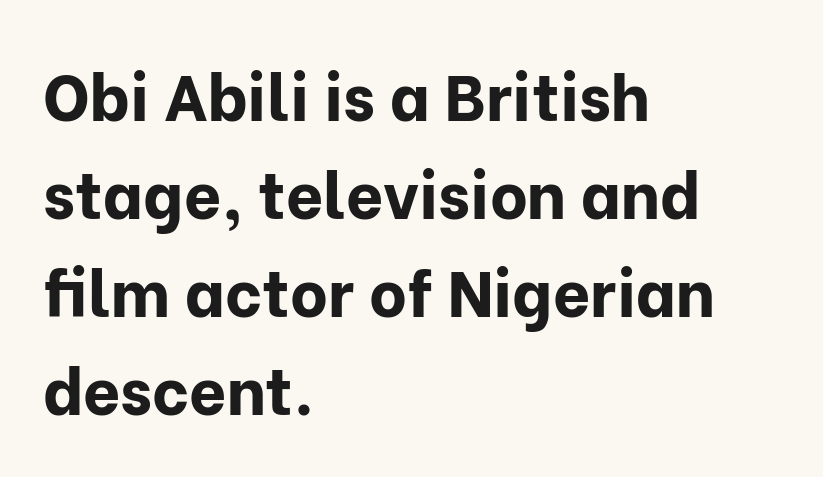
{"serif": "no", "italic": "no", "bold": "yes", "weight": "bold", "width": "normal", "stroke_contrast": "low", "x_height": "medium", "monospaced": "no", "underline": "no", "align": "left", "line_spacing": "normal", "line_spacing_ratio": 1.51, "letter_spacing": "normal", "letter_spacing_em": 0.0, "glyph_px": 65}
